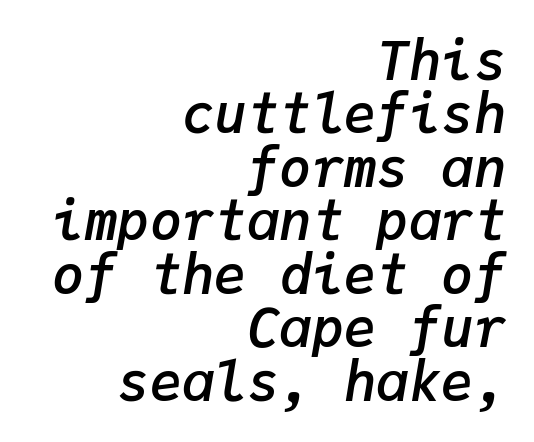
Q: Is the text bold? A: Semi-bold.
Q: Is the text italic (slanted)? A: Yes, it leans right by about 9 degrees.
Q: Is the text underlined? A: No.
Q: How is the paragraph aligned? A: Right-aligned.
Q: Is the spacing between letters normal or unusually wide? A: Normal.
Q: Is the spacing between lines tight, normal or loose? A: Tight.
Q: Width (condensed, normal, or wide)? A: Normal.
Q: Stroke contrast? A: Low.
Q: x-height? A: Medium.
Q: Monospaced? A: Yes.
